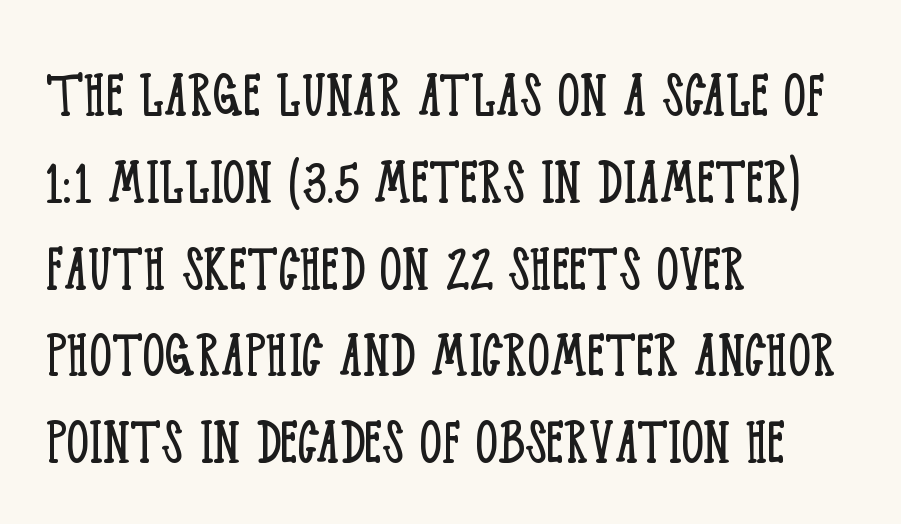
The image shows 70 px light, condensed serif type, upright; set left-aligned, line spacing 1.24x, normal letter spacing, not underlined; low stroke contrast and a large x-height.
